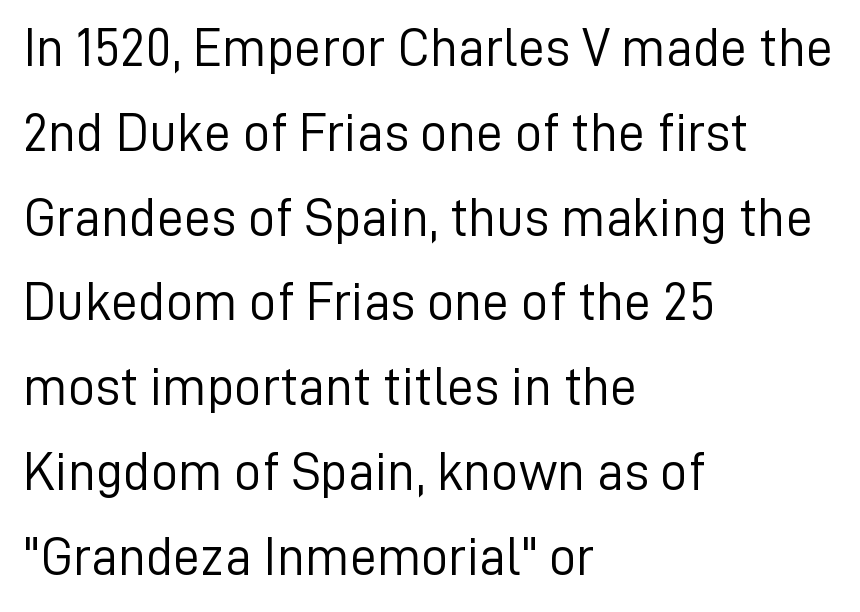
{"serif": "no", "italic": "no", "bold": "no", "weight": "light", "width": "normal", "stroke_contrast": "low", "x_height": "medium", "monospaced": "no", "underline": "no", "align": "left", "line_spacing": "normal", "line_spacing_ratio": 1.57, "letter_spacing": "normal", "letter_spacing_em": 0.0, "glyph_px": 54}
